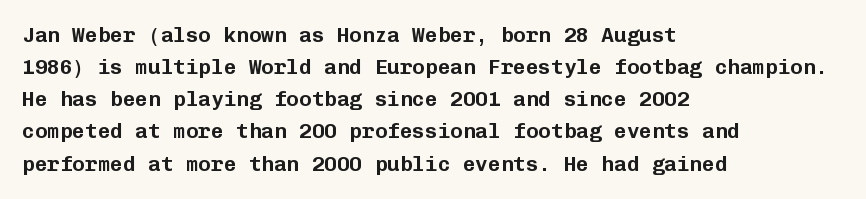
Q: Is the text italic (slanted)? A: No, it is upright.
Q: Is the text underlined? A: No.
Q: How is the paragraph aligned? A: Left-aligned.
Q: Is the spacing between letters normal or unusually wide? A: Normal.
Q: Is the spacing between lines tight, normal or loose? A: Normal.
